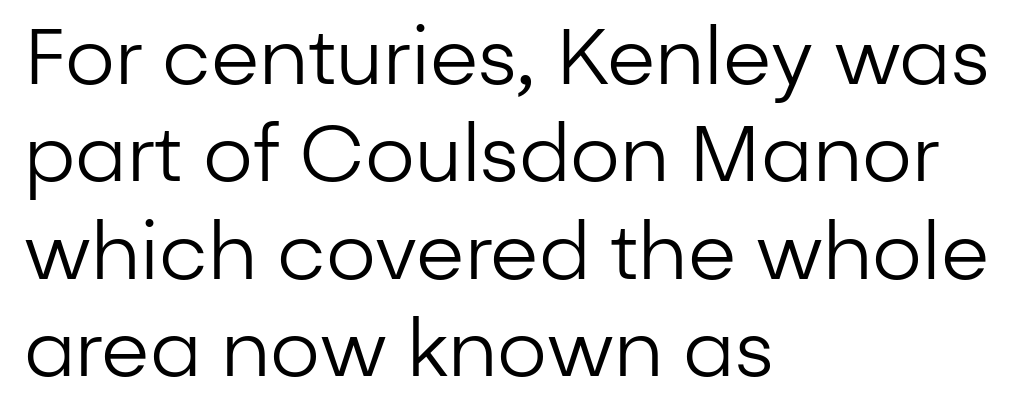
The image shows 78 px regular-weight sans-serif type, upright; set left-aligned, normal line spacing (1.25x), normal letter spacing, not underlined; low stroke contrast and a medium x-height.
